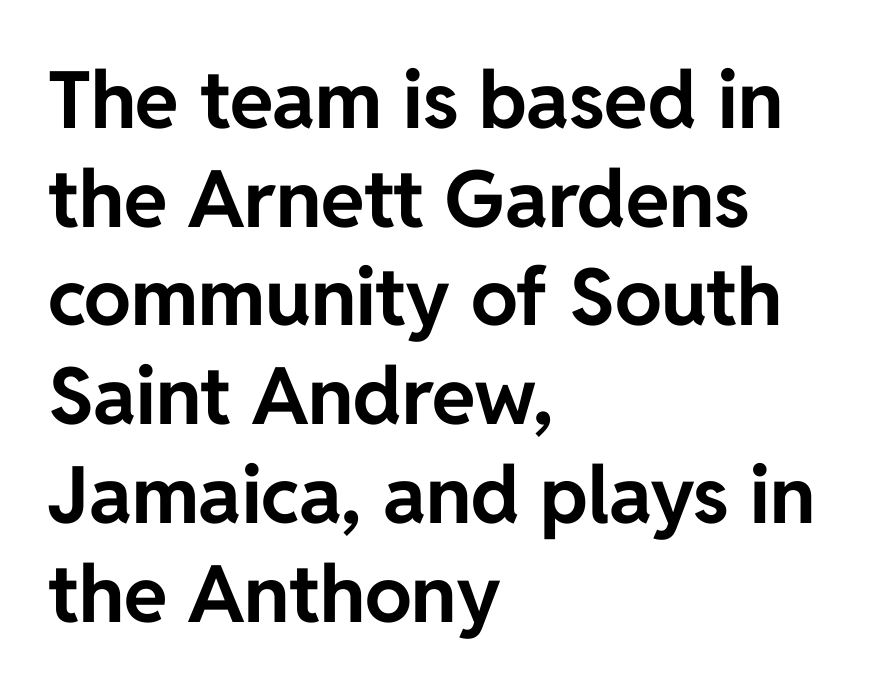
In terms of posture, this sample is upright. The passage shown stacks its lines at a standard gap. Plenty of ink on the page — the face is bold. All the whitespace from short lines collects on the right.
